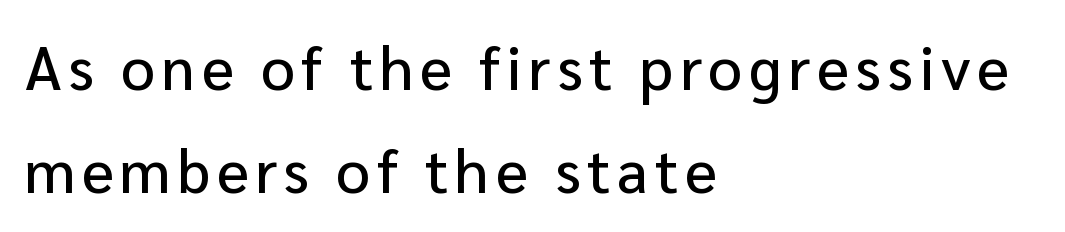
Q: Is the text italic (slanted)? A: No, it is upright.
Q: Is the typeface a serif or a sans-serif typeface? A: Sans-serif.
Q: Is the text underlined? A: No.
Q: How is the paragraph aligned? A: Left-aligned.
Q: Width (condensed, normal, or wide)? A: Normal.
Q: Stroke contrast? A: Low.
Q: x-height? A: Medium.
Q: Monospaced? A: No.
